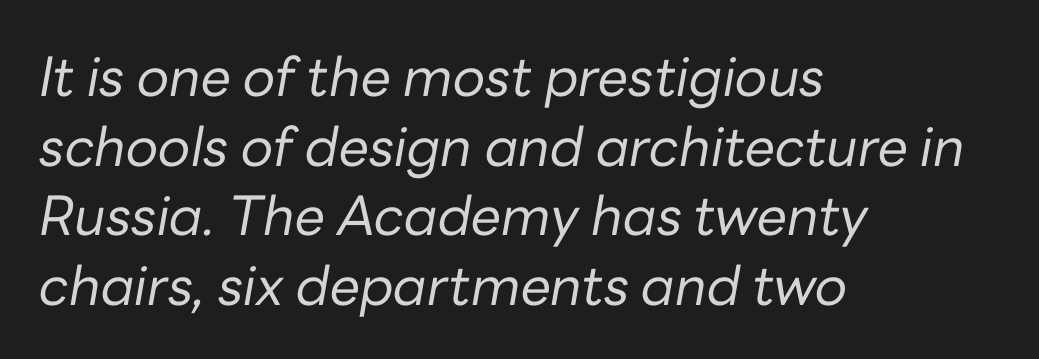
Q: Is the text bold? A: No.
Q: Is the text italic (slanted)? A: Yes, it leans right by about 10 degrees.
Q: Is the text underlined? A: No.
Q: How is the paragraph aligned? A: Left-aligned.
Q: Is the spacing between letters normal or unusually wide? A: Normal.
Q: Is the spacing between lines tight, normal or loose? A: Normal.
Q: Width (condensed, normal, or wide)? A: Normal.
Q: Stroke contrast? A: Low.
Q: x-height? A: Medium.
Q: Monospaced? A: No.
